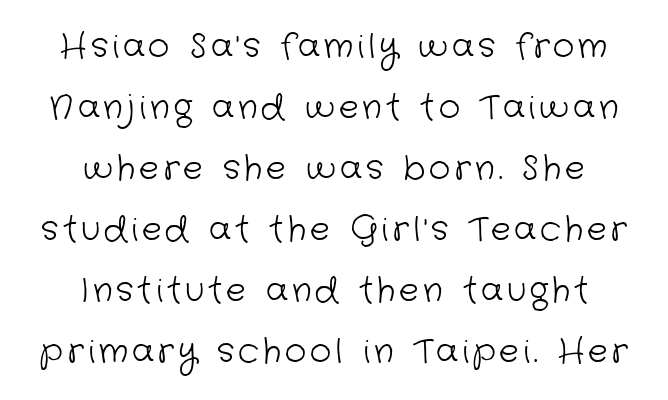
The image shows 33 px light sans-serif type; set centered, line spacing 1.85x, not underlined; low stroke contrast and a medium x-height.
